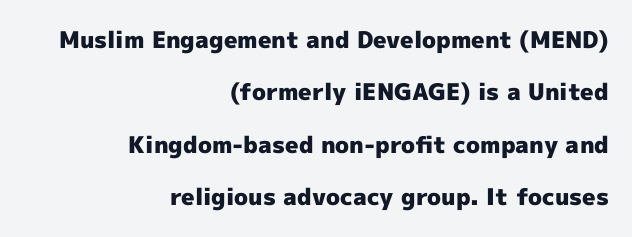
Q: Is the text bold? A: Yes.
Q: Is the text italic (slanted)? A: No, it is upright.
Q: Is the text underlined? A: No.
Q: How is the paragraph aligned? A: Right-aligned.
Q: Is the spacing between letters normal or unusually wide? A: Normal.
Q: Is the spacing between lines tight, normal or loose? A: Loose.
